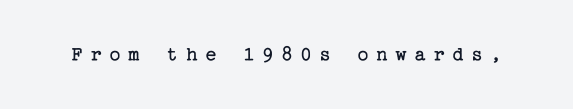
Q: Is the text bold? A: No.
Q: Is the text italic (slanted)? A: No, it is upright.
Q: Is the text underlined? A: No.
Q: Is the spacing between letters normal or unusually wide? A: Unusually wide.
